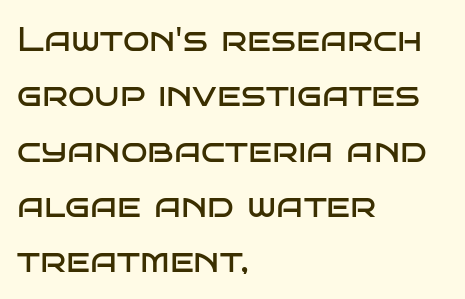
The image shows 35 px regular-weight, wide sans-serif type, upright; set left-aligned, normal line spacing (1.58x), normal letter spacing, not underlined; low stroke contrast and a large x-height.
